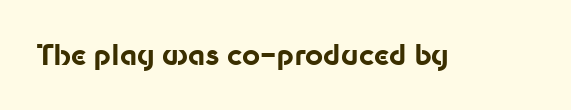
Q: Is the text bold? A: Yes.
Q: Is the text italic (slanted)? A: No, it is upright.
Q: Is the typeface a serif or a sans-serif typeface? A: Sans-serif.
Q: Is the text underlined? A: No.
Q: Is the spacing between letters normal or unusually wide? A: Normal.
Q: Width (condensed, normal, or wide)? A: Normal.
Q: Stroke contrast? A: Low.
Q: x-height? A: Medium.
Q: Monospaced? A: No.
